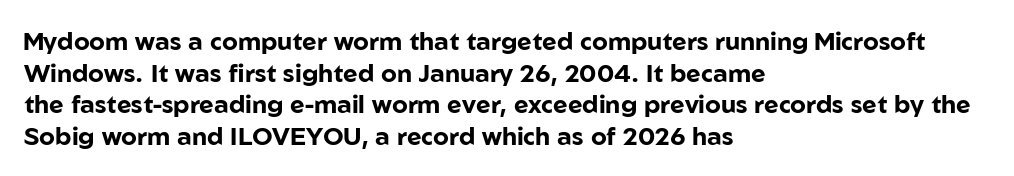
Q: Is the text bold? A: Yes.
Q: Is the text italic (slanted)? A: No, it is upright.
Q: Is the text underlined? A: No.
Q: How is the paragraph aligned? A: Left-aligned.
Q: Is the spacing between letters normal or unusually wide? A: Normal.
Q: Is the spacing between lines tight, normal or loose? A: Normal.
